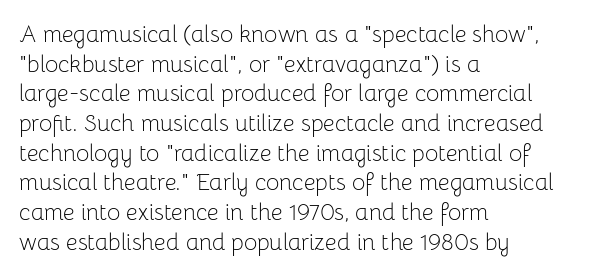
The image shows 23 px text type, upright; set left-aligned, normal line spacing (1.29x), normal letter spacing, not underlined.
